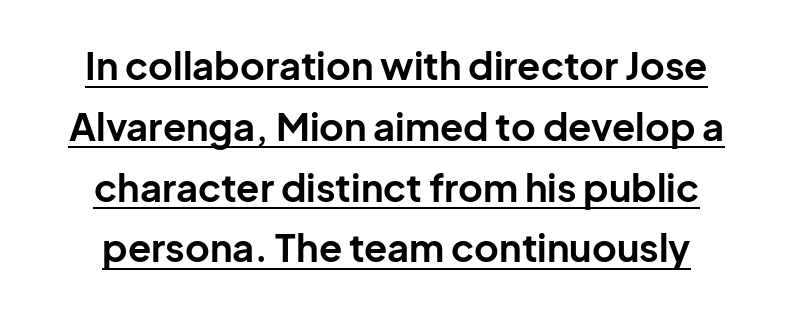
Vertical spacing — default. One-word summary of the alignment: center. The rendering uses the underline text-decoration. This sample has the flowing, uneven cadence of proportional lettering. This is sans-serif lettering, the kind often seen on screens and signage. This sample uses an upright cut, with every glyph sitting square on the baseline.
